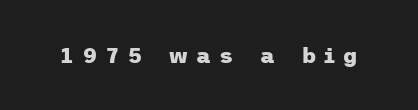
Q: Is the text bold? A: Yes.
Q: Is the text italic (slanted)? A: No, it is upright.
Q: Is the text underlined? A: No.
Q: Is the spacing between letters normal or unusually wide? A: Unusually wide.
